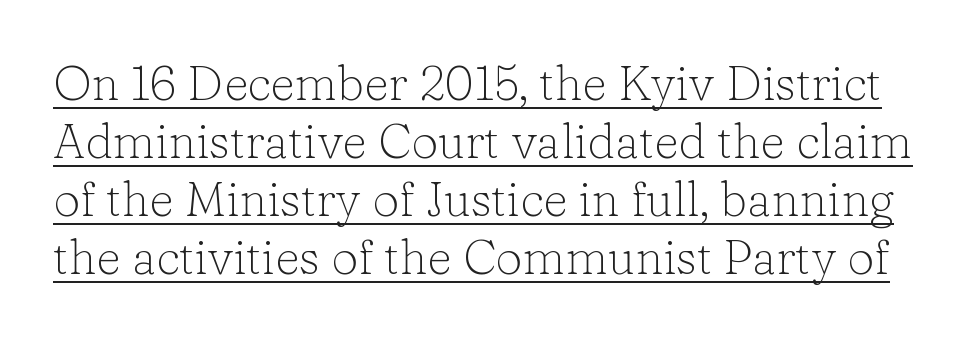
Do the characters align in a grid? No, the font is proportional. The typesetter has applied underlining to the passage shown. These lines keep a tight, regular rhythm from letter to letter. Posture: vertical. Small tapered or slab feet sit at the stroke ends, so this counts as serif. Compared with a typical body face, this is equally light or lighter still.
